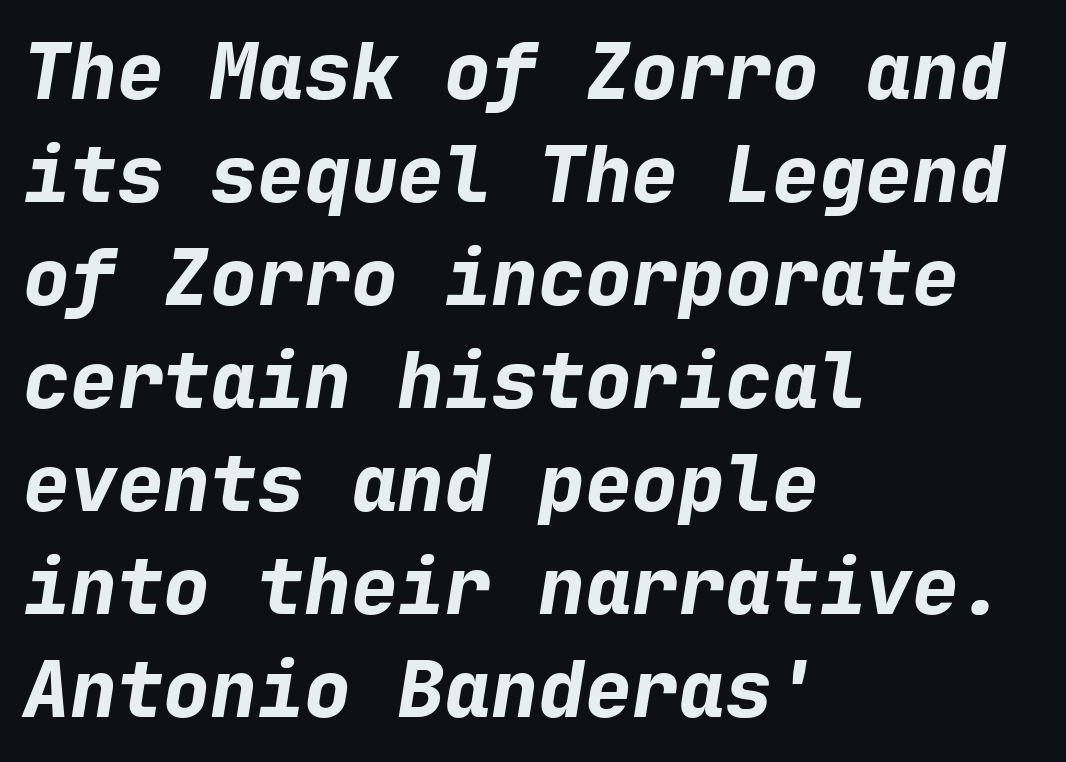
Looks like terminal output: every glyph gets an equal slot. The whole block is typeset with a tilt. Heft: maximum for text — a bold. Summary of vertical rhythm: regular, with standard interline spacing.
